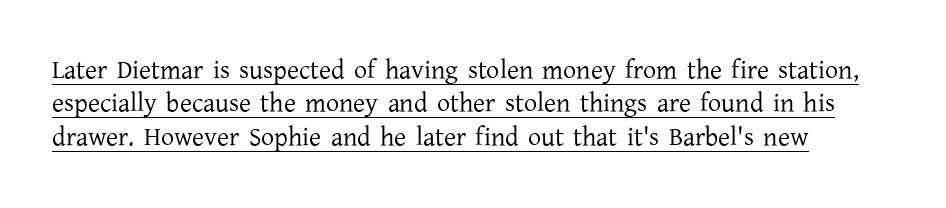
{"italic": "no", "bold": "no", "underline": "yes", "align": "left", "line_spacing": "normal", "line_spacing_ratio": 1.28, "letter_spacing": "normal", "letter_spacing_em": 0.0, "glyph_px": 26}
